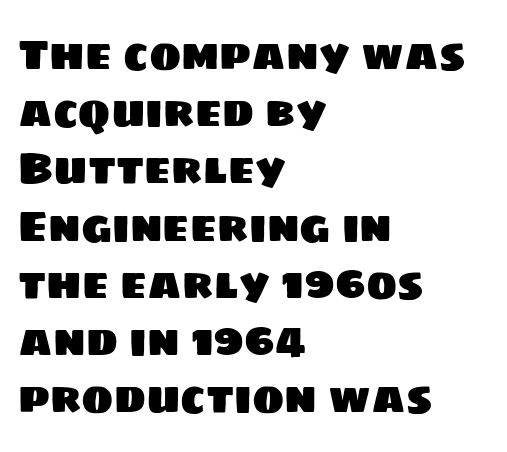
The line-height multiplier appears to be the usual default. Is this a sans? Yes — the strokes have no serifs. This sample has the flowing, uneven cadence of proportional lettering. The passage shown is not underscored anywhere. In terms of letterspacing, this is plain default setting.
